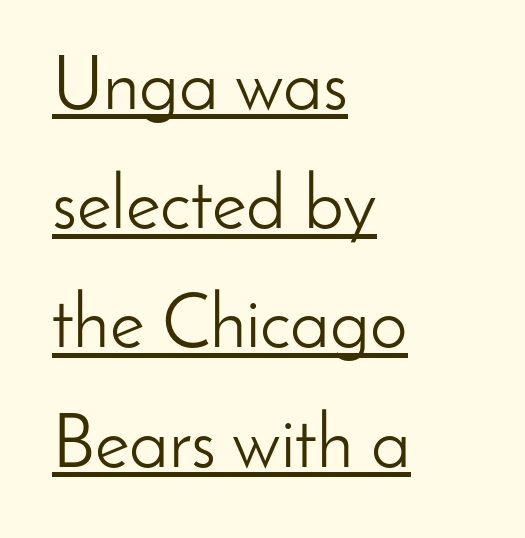
{"serif": "no", "italic": "no", "bold": "no", "weight": "light", "width": "normal", "stroke_contrast": "low", "x_height": "small", "monospaced": "no", "underline": "yes", "align": "left", "line_spacing": "normal", "line_spacing_ratio": 1.59, "letter_spacing": "normal", "letter_spacing_em": 0.0, "glyph_px": 75}
